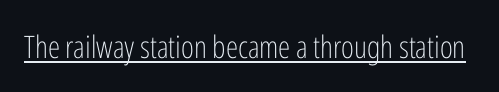
The letterforms sit shoulder to shoulder at normal distance. I'd call this a sans setting — the letters go barefoot. Every stem runs plumb, perpendicular to the baseline. Vertical stems look standard width or narrower in stroke. The glyphs are accompanied by a horizontal stroke just below them. This sample has the flowing, uneven cadence of proportional lettering.
